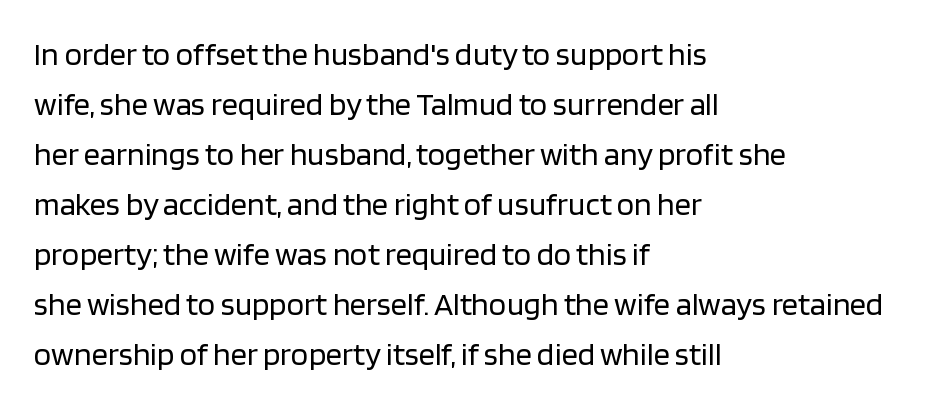
{"serif": "no", "italic": "no", "bold": "no", "weight": "regular", "width": "normal", "stroke_contrast": "low", "x_height": "large", "monospaced": "no", "underline": "no", "align": "left", "line_spacing": "normal", "line_spacing_ratio": 1.56, "letter_spacing": "normal", "letter_spacing_em": 0.0, "glyph_px": 32}
